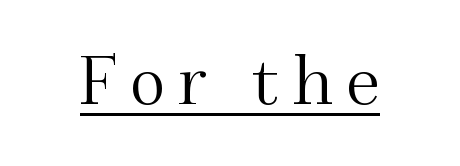
{"serif": "yes", "italic": "no", "width": "normal", "stroke_contrast": "medium", "x_height": "small", "monospaced": "no", "underline": "yes", "letter_spacing": "wide", "letter_spacing_em": 0.2, "glyph_px": 67}
